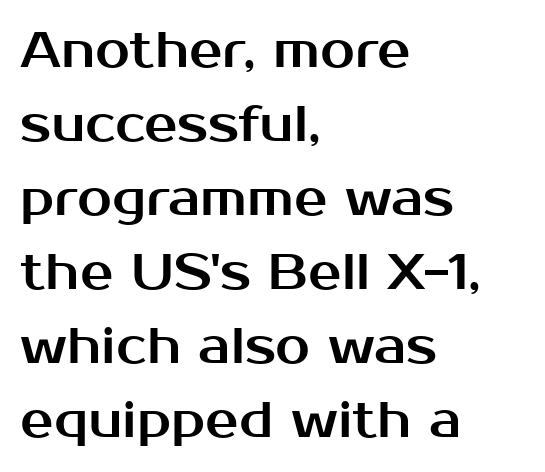
Notice how the stems are strictly vertical — no italics here. These lines are composed in type without serifs. These lines are set flush left with a ragged right edge. The leading is moderate, giving the passage an even texture.
